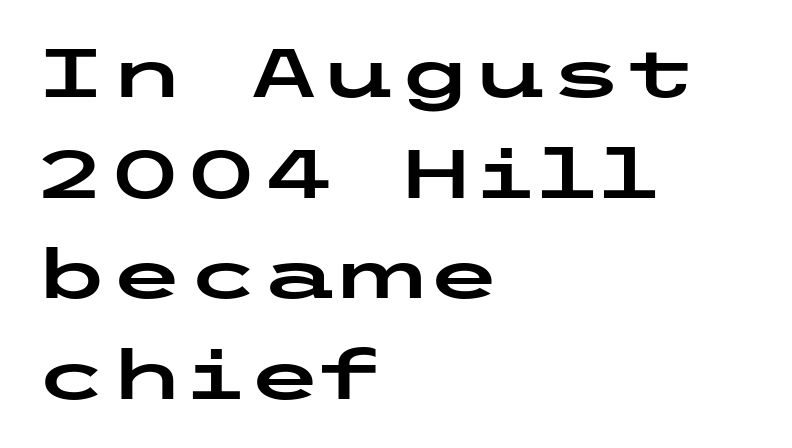
The image shows 69 px wide sans-serif type, upright; set left-aligned, normal line spacing (1.46x), normal letter spacing, not underlined; low stroke contrast and a medium x-height.
